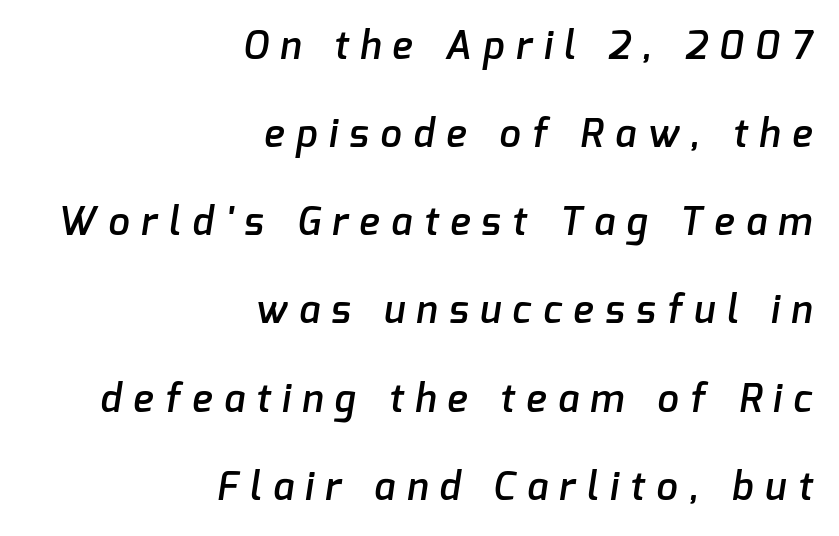
{"serif": "no", "bold": "semi", "weight": "semibold", "width": "normal", "stroke_contrast": "low", "x_height": "medium", "monospaced": "no", "underline": "no", "align": "right", "line_spacing": "loose", "line_spacing_ratio": 2.32, "letter_spacing": "wide", "letter_spacing_em": 0.31, "glyph_px": 38}
